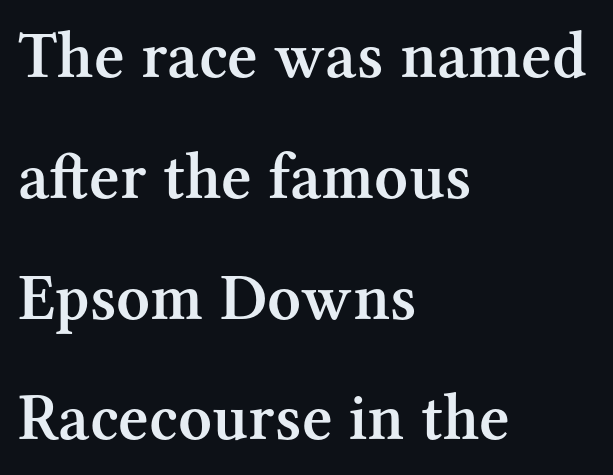
The image shows 66 px semibold serif type, upright; set left-aligned, line spacing 1.83x, normal letter spacing, not underlined; medium stroke contrast and a medium x-height.
